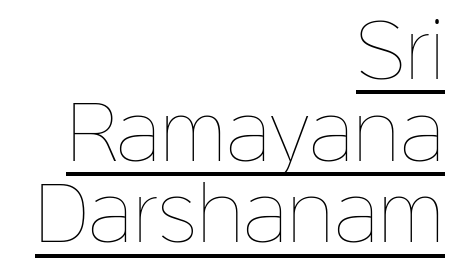
You can tell it's not italic because the verticals are truly vertical. This rendering features underlined lettering. The rendering uses natural spacing where letterforms have individual widths. There is no visible air inserted between adjacent glyphs. Weight class: somewhere from thin through regular.
